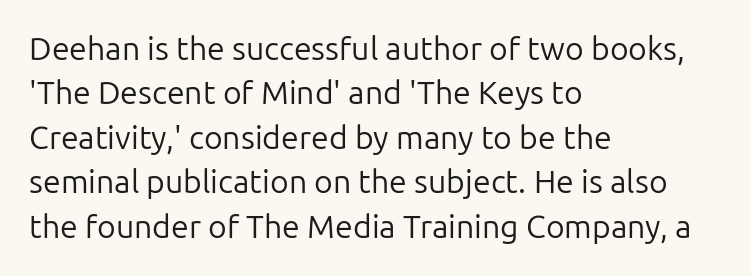
Line starts are locked; line ends wander. How are the letters spaced? Ordinarily, with no added tracking. On a weight scale, this lands at 450 or below. Upright lettering throughout. Are there feet on the stems? There aren't — it's a sans.
